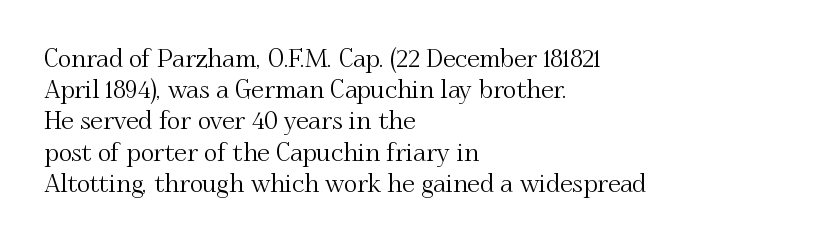
The image shows 25 px text type, upright; set left-aligned, normal line spacing (1.25x), normal letter spacing, not underlined.
